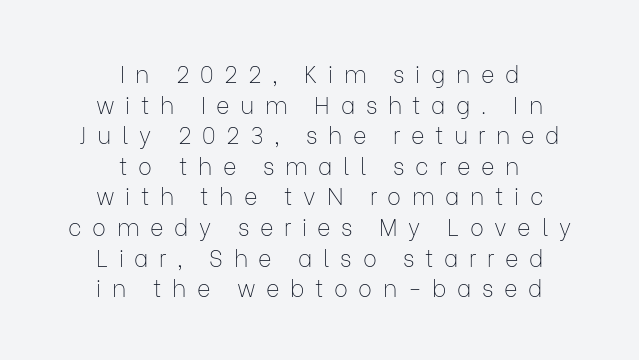
{"italic": "no", "bold": "no", "underline": "no", "align": "center", "line_spacing": "normal", "line_spacing_ratio": 1.33, "letter_spacing": "wide", "letter_spacing_em": 0.46, "glyph_px": 23}
